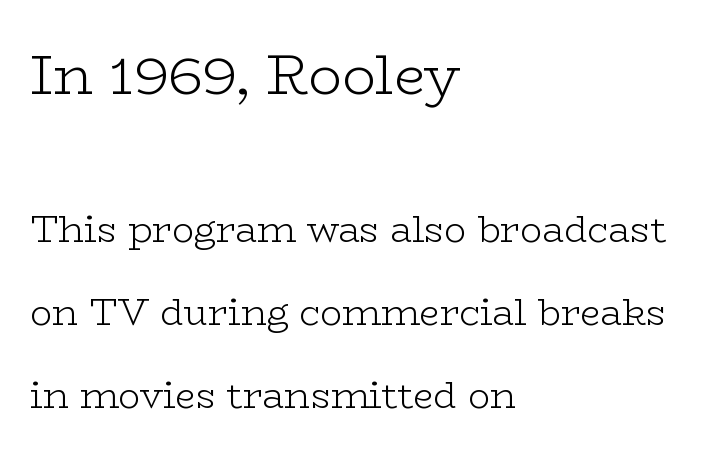
Q: Is the text bold? A: No.
Q: Is the text italic (slanted)? A: No, it is upright.
Q: Is the typeface a serif or a sans-serif typeface? A: Serif.
Q: Is the text underlined? A: No.
Q: How is the paragraph aligned? A: Left-aligned.
Q: Is the spacing between letters normal or unusually wide? A: Normal.
Q: Is the spacing between lines tight, normal or loose? A: Loose.
Q: Which block of text is set in a larger size, the first (top) or the second (bottom)? A: The first (top) one.
Q: Width (condensed, normal, or wide)? A: Wide.
Q: Stroke contrast? A: Low.
Q: x-height? A: Medium.
Q: Monospaced? A: No.
